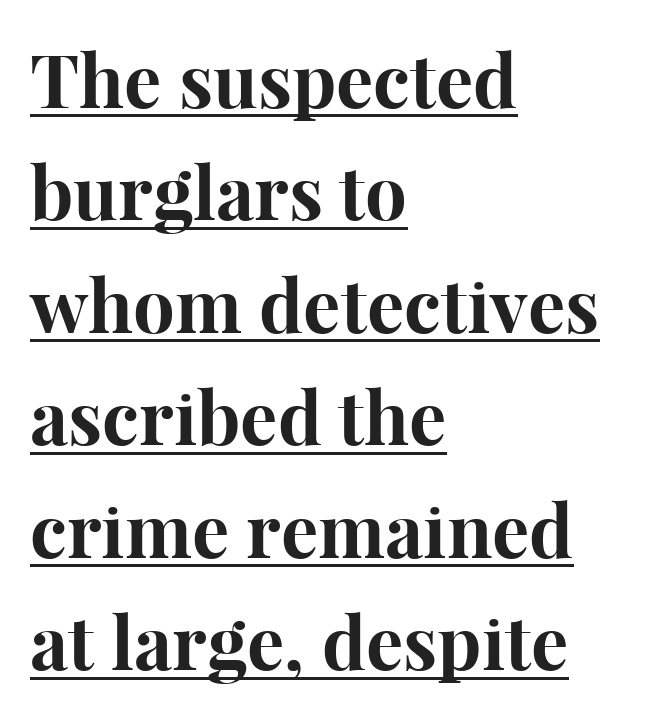
Q: Is the text bold? A: Yes.
Q: Is the text italic (slanted)? A: No, it is upright.
Q: Is the typeface a serif or a sans-serif typeface? A: Serif.
Q: Is the text underlined? A: Yes.
Q: How is the paragraph aligned? A: Left-aligned.
Q: Is the spacing between letters normal or unusually wide? A: Normal.
Q: Is the spacing between lines tight, normal or loose? A: Normal.
Q: Width (condensed, normal, or wide)? A: Normal.
Q: Stroke contrast? A: High.
Q: x-height? A: Medium.
Q: Monospaced? A: No.
